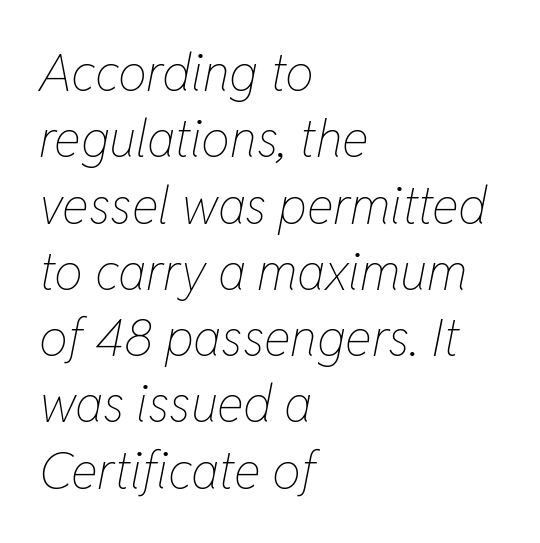
Q: Is the text bold? A: No.
Q: Is the text italic (slanted)? A: Yes, it leans right by about 11 degrees.
Q: Is the text underlined? A: No.
Q: How is the paragraph aligned? A: Left-aligned.
Q: Is the spacing between letters normal or unusually wide? A: Normal.
Q: Is the spacing between lines tight, normal or loose? A: Normal.
Q: Width (condensed, normal, or wide)? A: Condensed.
Q: Stroke contrast? A: Low.
Q: x-height? A: Medium.
Q: Monospaced? A: No.
